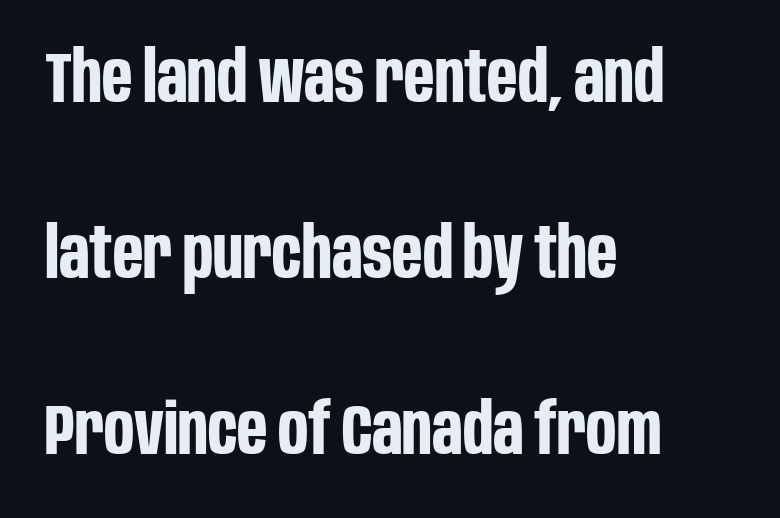
Proportional: the letters do not fall into vertical columns. The strip under each line holds only bare page. The characters look thick and weighty, a clear bold. The type is set solid horizontally, with unmodified tracking. Upright lettering throughout.
